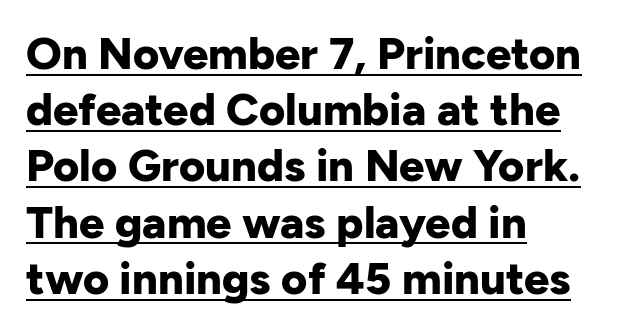
The type family on display is of the sans-serif kind. The glyphs are accompanied by a horizontal stroke just below them. These lines are set flush left with a ragged right edge. The font's upright variant was chosen for this text. Honestly, the letter spacing is just normal — you wouldn't notice it.
